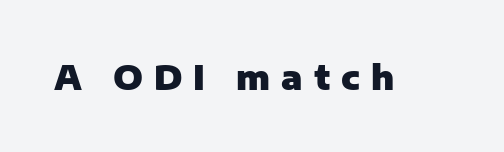
{"serif": "no", "italic": "no", "bold": "yes", "weight": "heavy", "width": "normal", "stroke_contrast": "low", "x_height": "medium", "monospaced": "no", "underline": "no", "letter_spacing": "wide", "letter_spacing_em": 0.32, "glyph_px": 34}
